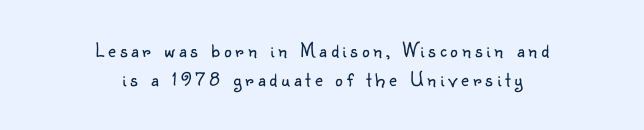
The image shows 21 px text type, upright; set centered, normal line spacing (1.39x), not underlined.
